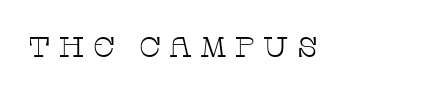
The image shows 29 px thin, wide serif type, upright; set unusually wide letter spacing (+0.26 em), not underlined; low stroke contrast and a large x-height.
